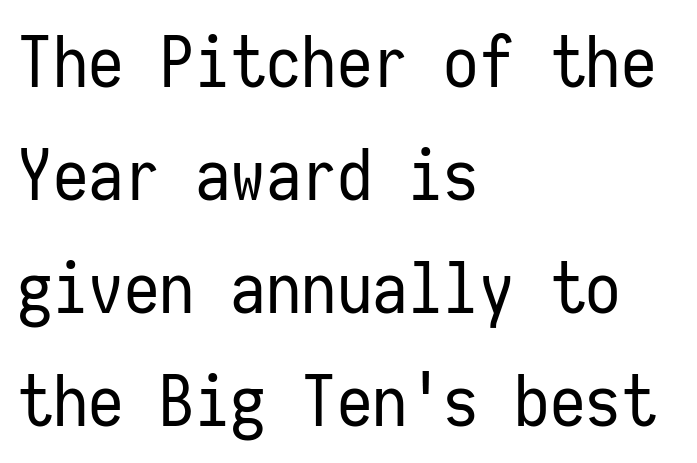
What stands out about the letter spacing? Nothing — it is the standard amount. The typesetter chose a ragged-right arrangement here. The lettering holds an erect, upright posture throughout. Stroke terminals: plain, sans-serif. Bare-footed words on every line. Compared with typical paragraphs, the rows here are spaced about the same.
